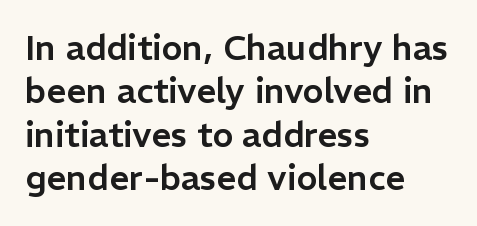
The image shows 35 px sans-serif type, upright; set left-aligned, line spacing 1.24x, normal letter spacing, not underlined; low stroke contrast and a medium x-height.
